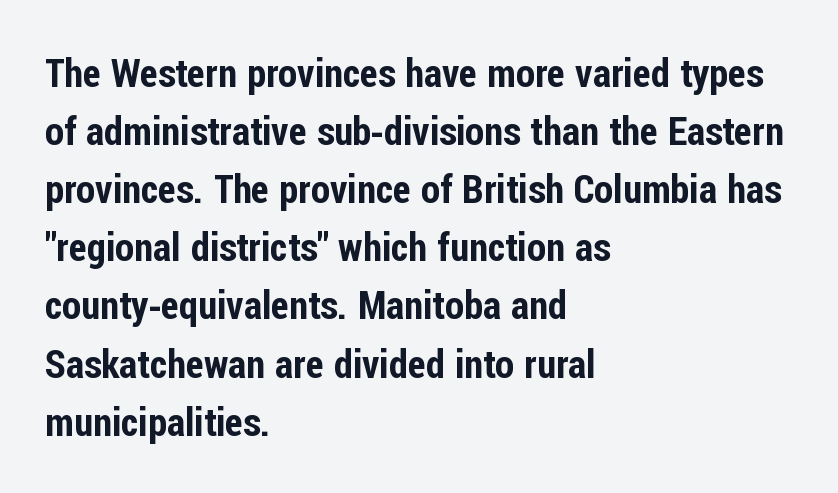
Honestly, there is no underline to notice here at all. Character widths vary here, with narrow letters taking less room than wide ones. The line-height multiplier appears to be the usual default. Examine the stroke ends and you'll find no serifs. Rendered with straight, roman letterforms. The gaps between neighbouring characters are ordinary and unremarkable.
